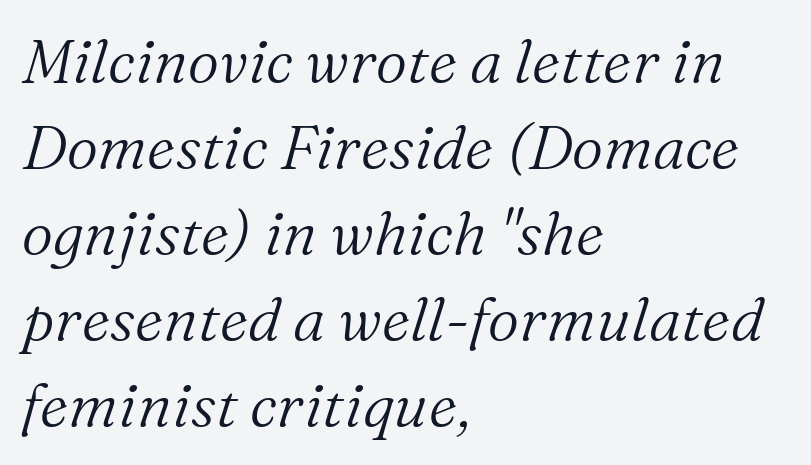
Q: Is the text bold? A: No.
Q: Is the text italic (slanted)? A: Yes, it leans right by about 16 degrees.
Q: Is the typeface a serif or a sans-serif typeface? A: Serif.
Q: Is the text underlined? A: No.
Q: How is the paragraph aligned? A: Left-aligned.
Q: Is the spacing between letters normal or unusually wide? A: Normal.
Q: Is the spacing between lines tight, normal or loose? A: Normal.
Q: Width (condensed, normal, or wide)? A: Normal.
Q: Stroke contrast? A: Medium.
Q: x-height? A: Medium.
Q: Monospaced? A: No.
